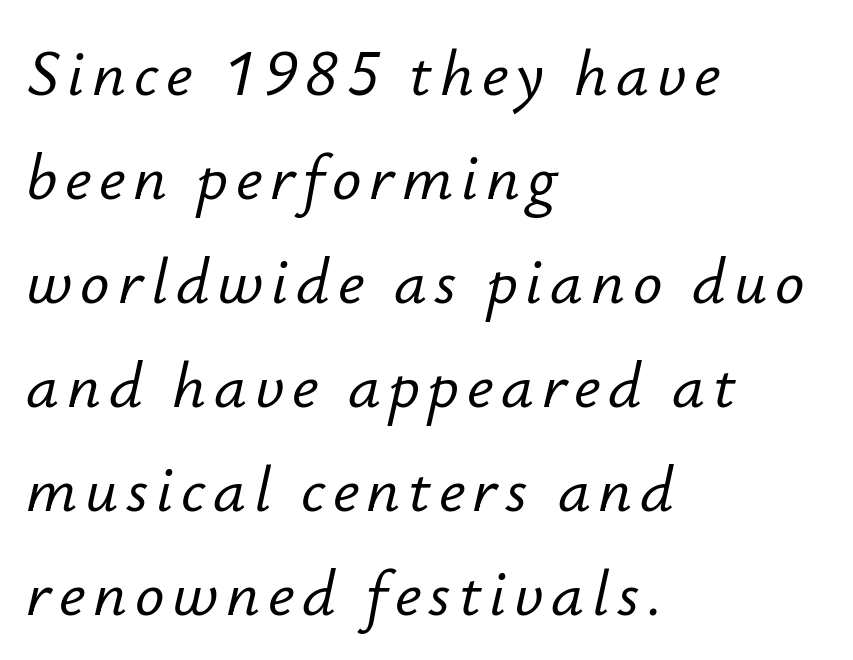
Clear beneath every line of the passage. The passage is arranged the way most books set body copy — flush left. Here the designer chose a conventional face with non-uniform glyph widths. Students, observe: this is what conventionally led text looks like. When letters slant like this, we call the style italic.
